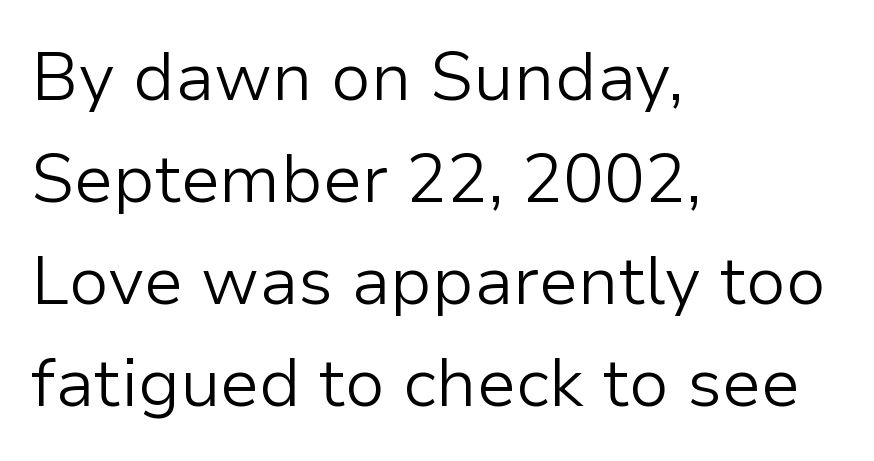
Serif or sans? Sans — the stroke terminals are bare. What's the leading like? Ordinary, nothing unusual. Anything drawn beneath the words? Only blank space. Italic? Not at all — the glyphs are vertical. Horizontally, the lines are justified to the leading edge only. The font sits on the lighter half of the weight spectrum, regular included.
